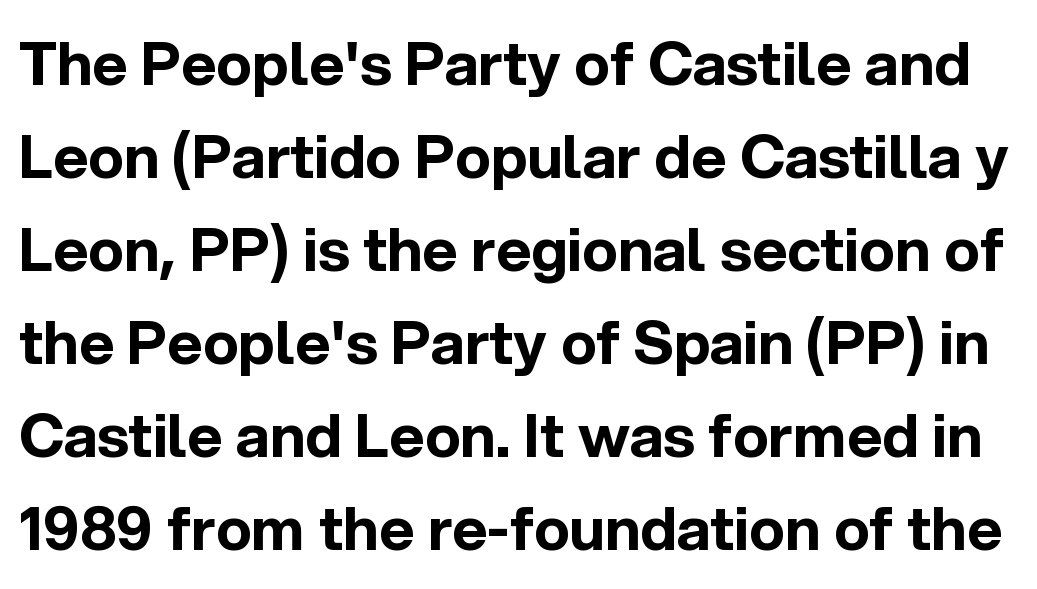
Q: Is the text bold? A: Yes.
Q: Is the text italic (slanted)? A: No, it is upright.
Q: Is the typeface a serif or a sans-serif typeface? A: Sans-serif.
Q: Is the text underlined? A: No.
Q: Is the spacing between letters normal or unusually wide? A: Normal.
Q: Is the spacing between lines tight, normal or loose? A: Normal.
Q: Width (condensed, normal, or wide)? A: Normal.
Q: x-height? A: Medium.
Q: Monospaced? A: No.
